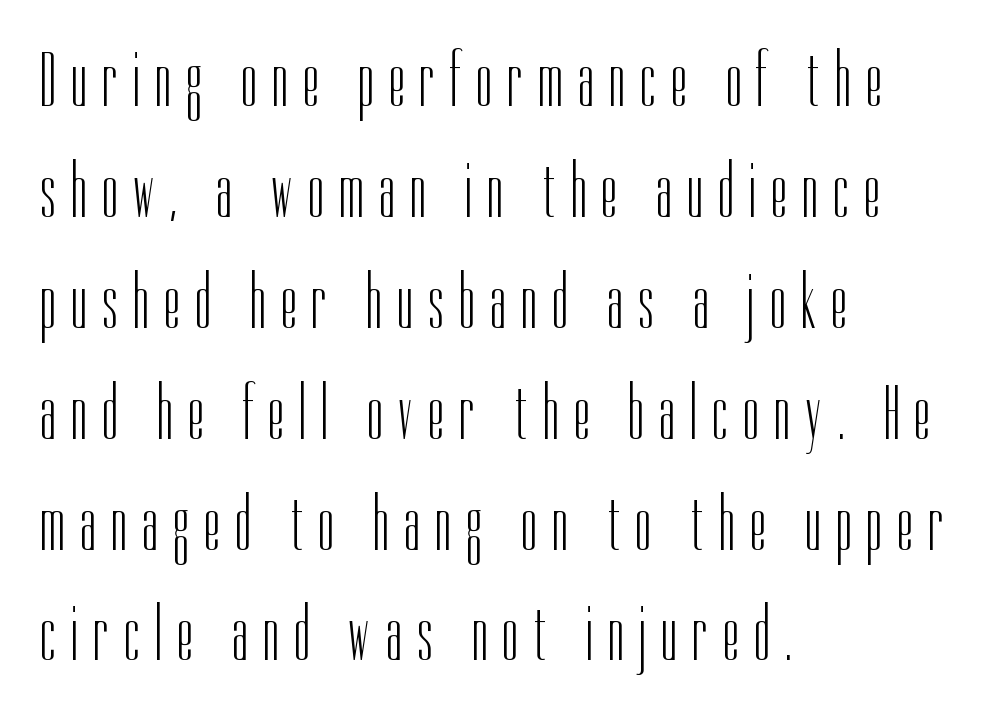
{"serif": "no", "italic": "no", "bold": "no", "weight": "light", "width": "condensed", "stroke_contrast": "low", "x_height": "medium", "monospaced": "no", "underline": "no", "align": "left", "line_spacing": "normal", "line_spacing_ratio": 1.44, "letter_spacing": "wide", "letter_spacing_em": 0.21, "glyph_px": 77}
